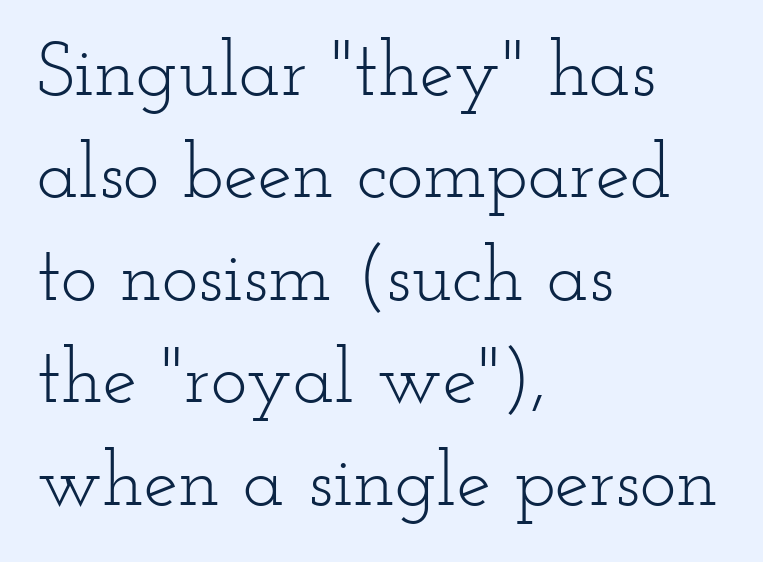
Underline: absent. Compared with typical body copy, the letter spacing here is the same. Horizontal alignment here is leftward, the default for most running prose. The leading is moderate, giving the passage an even texture.
